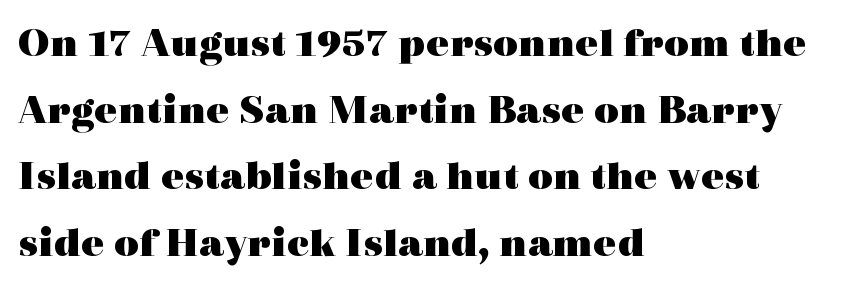
The image shows 43 px heavy, wide serif type, upright; set left-aligned, normal line spacing (1.55x), normal letter spacing, not underlined; a medium x-height.
